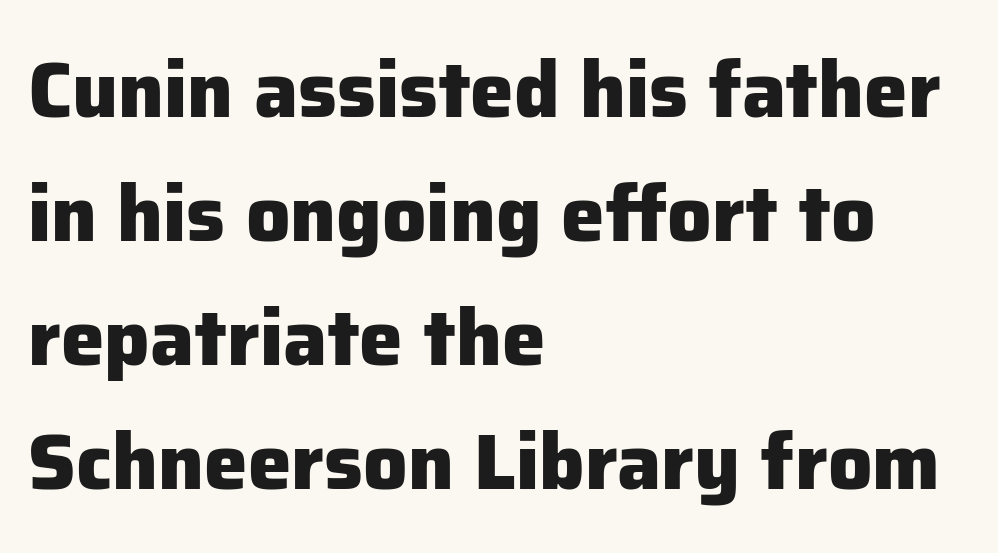
Q: Is the text bold? A: Yes.
Q: Is the text italic (slanted)? A: No, it is upright.
Q: Is the typeface a serif or a sans-serif typeface? A: Sans-serif.
Q: Is the text underlined? A: No.
Q: How is the paragraph aligned? A: Left-aligned.
Q: Is the spacing between letters normal or unusually wide? A: Normal.
Q: Is the spacing between lines tight, normal or loose? A: Normal.
Q: Width (condensed, normal, or wide)? A: Normal.
Q: Stroke contrast? A: Low.
Q: x-height? A: Medium.
Q: Monospaced? A: No.
